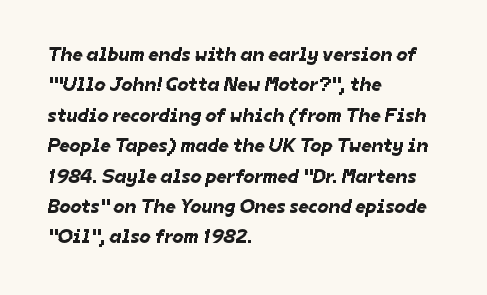
The letterforms sit shoulder to shoulder at normal distance. Regarding leading, the lines here are spaced in the standard way. The lines are quadded left. Beneath every word, the page is bare.
